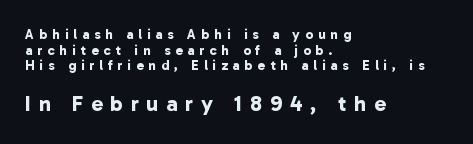
The image shows 22 px bold type; set left-aligned, tight line spacing (1.11x), unusually wide letter spacing (+0.35 em), not underlined; the second (bottom) block is 1.57x larger.
